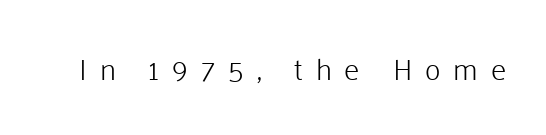
{"serif": "no", "italic": "no", "bold": "no", "weight": "light", "width": "normal", "stroke_contrast": "low", "x_height": "medium", "monospaced": "no", "underline": "no", "letter_spacing": "wide", "letter_spacing_em": 0.43, "glyph_px": 30}
